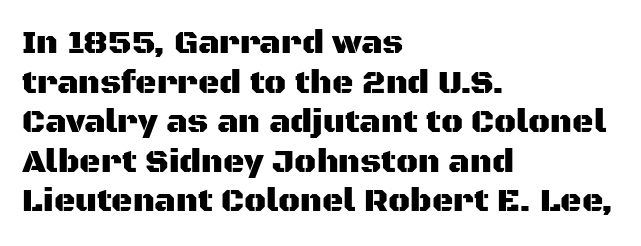
When letters stand straight like this, we call the style roman or upright. The gap between lines stays unmarked. Letter spacing: default. Typeset ragged right — the left edge is the straight one. Letterform terminals end flat and unadorned throughout the passage. Note the varied advance widths — an 'i' is clearly narrower than an 'm'.
